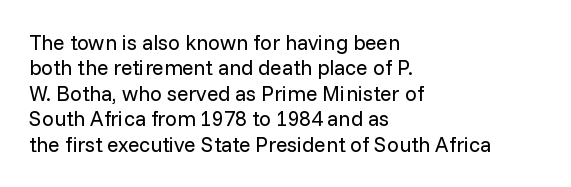
A bare baseline throughout the passage. Line beginnings align vertically; line endings do not. This sample uses plain, unmodified letter spacing. Posture: straight, roman, zero tilt. Is this a heavy cut? Hardly; it is regular or lighter.
